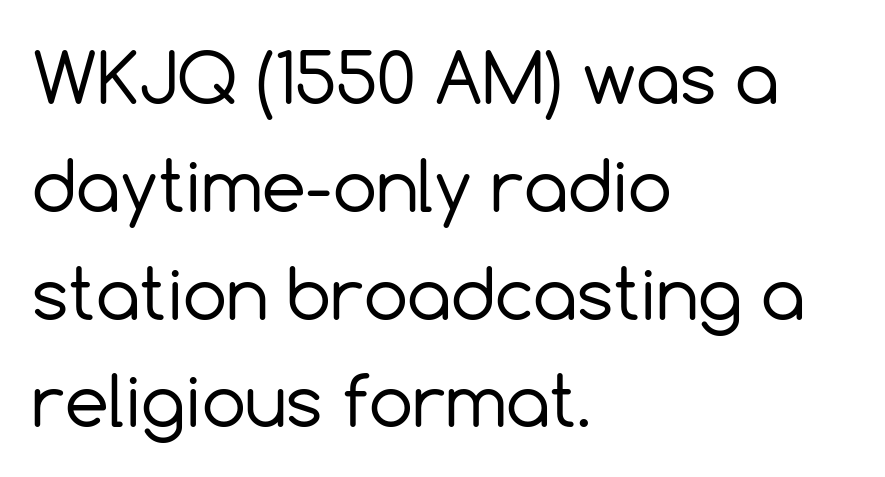
The image shows 70 px regular-weight sans-serif type, upright; set left-aligned, normal line spacing (1.54x), normal letter spacing, not underlined; a medium x-height.
